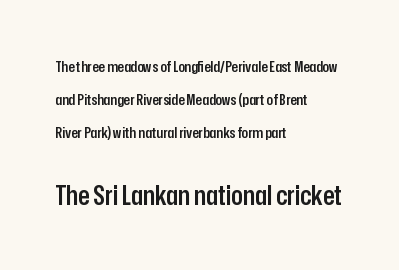
This rendering uses left alignment, leaving the right contour irregular. Inter-character spacing is left at the font's built-in metrics. Does the leading feel generous? Absolutely, it's lavish. Scale increases going downward across the two blocks.
